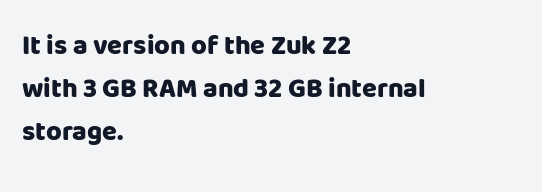
Layout note: lines flush left. Decoration check: the copy has no underline. Each new line begins a customary step beneath the previous one. The characters look thick and weighty, a clear bold. Do the letters lean? They stand straight.
